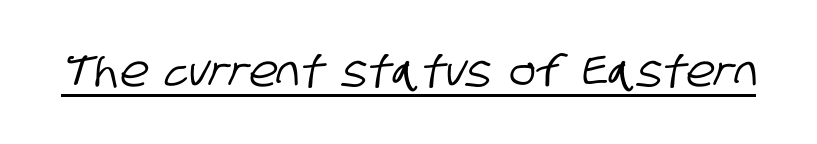
The image shows 43 px condensed sans-serif type; set normal letter spacing, underlined; low stroke contrast and a large x-height.
